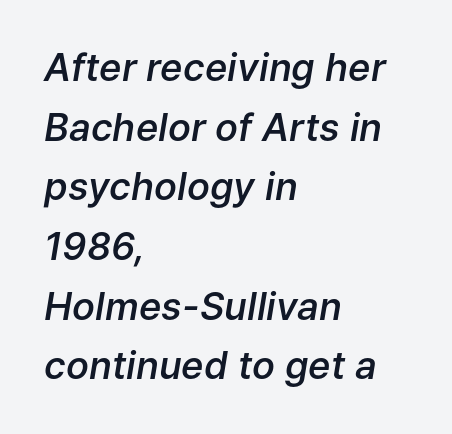
Q: Is the text bold? A: Semi-bold.
Q: Is the text italic (slanted)? A: Yes, it leans right by about 9 degrees.
Q: Is the text underlined? A: No.
Q: How is the paragraph aligned? A: Left-aligned.
Q: Is the spacing between letters normal or unusually wide? A: Normal.
Q: Is the spacing between lines tight, normal or loose? A: Normal.
Q: Width (condensed, normal, or wide)? A: Normal.
Q: Stroke contrast? A: Low.
Q: x-height? A: Medium.
Q: Monospaced? A: No.
